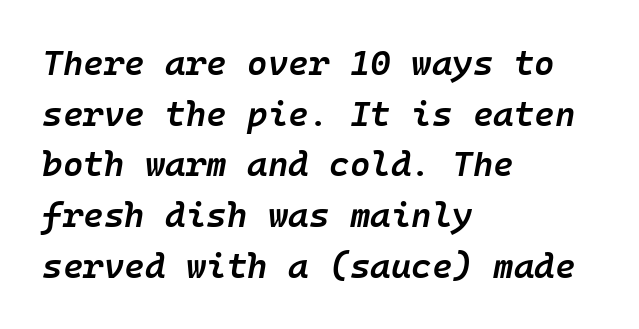
{"italic": "yes", "lean": "right", "slant_degrees": 10, "bold": "semi", "weight": "semibold", "width": "normal", "stroke_contrast": "low", "x_height": "medium", "underline": "no", "align": "left", "line_spacing": "normal", "line_spacing_ratio": 1.45, "letter_spacing": "normal", "letter_spacing_em": 0.0, "glyph_px": 35}
